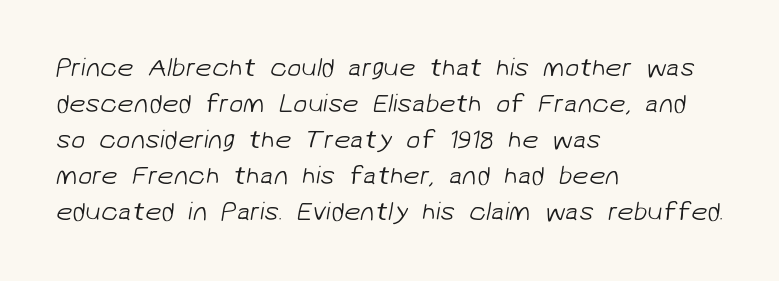
The image shows 26 px text type; set left-aligned, normal line spacing (1.38x), normal letter spacing, not underlined.
